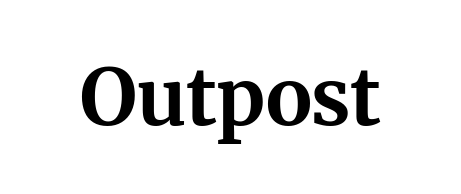
The image shows 79 px bold serif type, upright; set normal letter spacing, not underlined; medium stroke contrast and a medium x-height.
